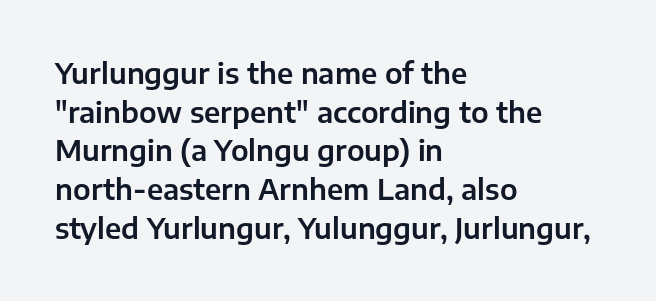
{"serif": "no", "italic": "no", "width": "normal", "stroke_contrast": "low", "x_height": "medium", "monospaced": "no", "underline": "no", "align": "left", "line_spacing": "normal", "line_spacing_ratio": 1.38, "letter_spacing": "normal", "letter_spacing_em": 0.0, "glyph_px": 28}
